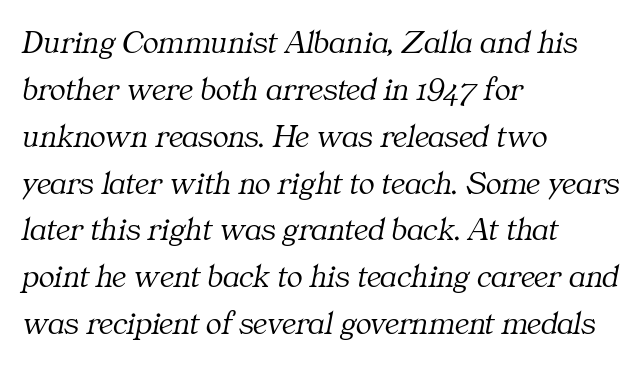
This rendering features lettering with no underline. A typesetter would label this face a serif. The lines in this sample share a left origin and differ only in where they stop. Does the leading feel generous? No, just average. The lettering tilts uniformly, giving the passage an italic look. Nothing unusual about the tracking: characters are spaced as the font intends.
